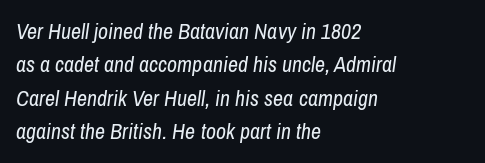
Each word holds together tightly as a unit, with standard inter-letter gaps. Type without underlining. One-word summary of the alignment: left. How would I describe the line gaps? Plain and ordinary. Heft: none added — not bold. The font's italic variant was chosen for this text.
